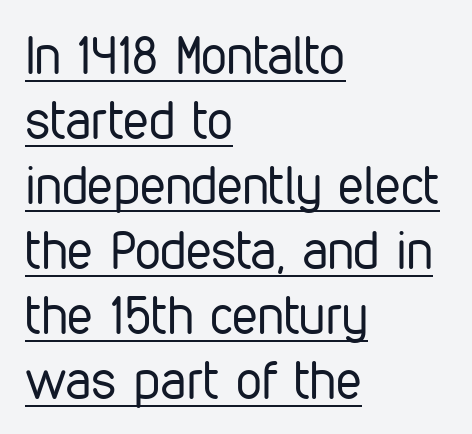
The image shows 52 px regular-weight, condensed sans-serif type, upright; set left-aligned, normal line spacing (1.25x), normal letter spacing, underlined; low stroke contrast and a medium x-height.
